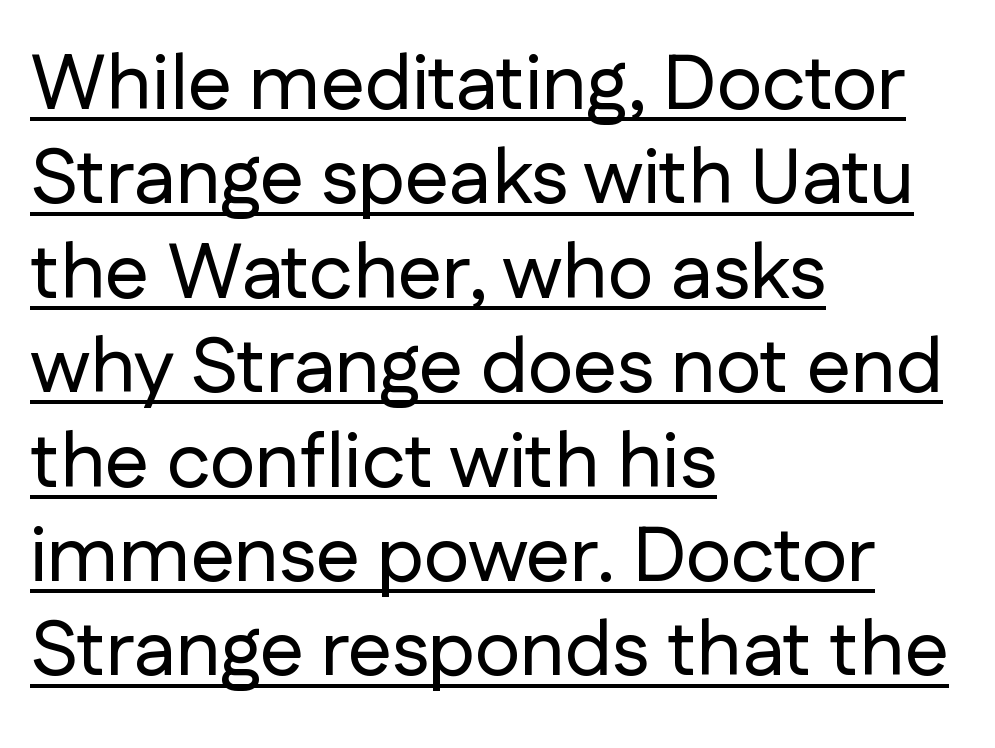
Q: Is the text italic (slanted)? A: No, it is upright.
Q: Is the typeface a serif or a sans-serif typeface? A: Sans-serif.
Q: Is the text underlined? A: Yes.
Q: How is the paragraph aligned? A: Left-aligned.
Q: Is the spacing between letters normal or unusually wide? A: Normal.
Q: Width (condensed, normal, or wide)? A: Normal.
Q: Stroke contrast? A: Low.
Q: x-height? A: Medium.
Q: Monospaced? A: No.
